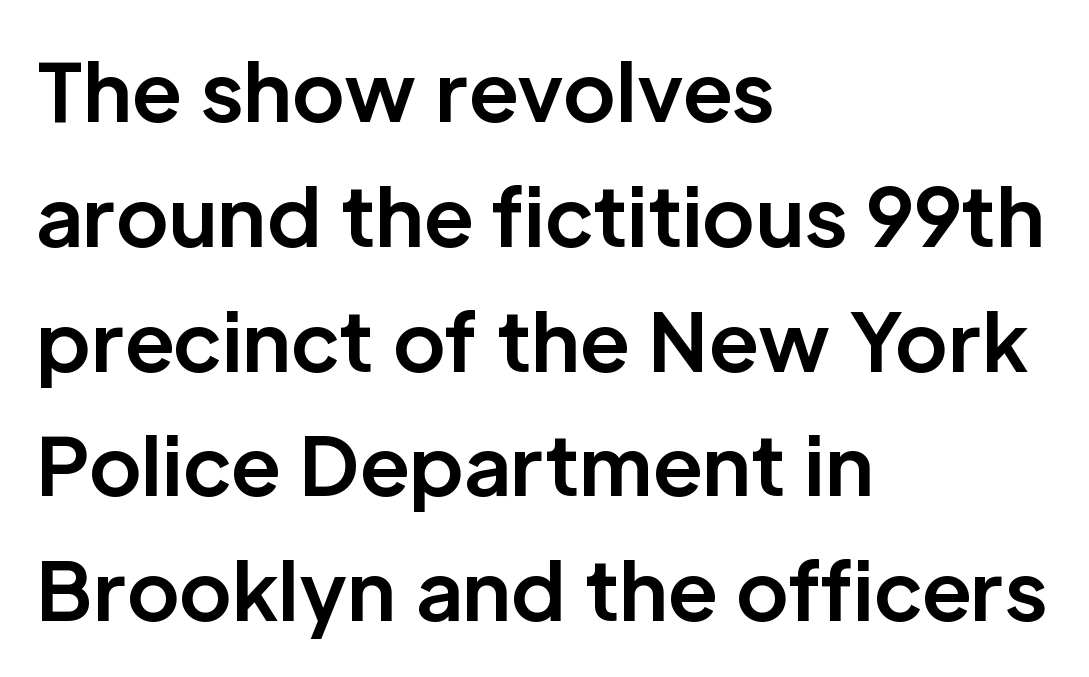
The image shows 80 px bold sans-serif type, upright; set left-aligned, normal line spacing (1.56x), normal letter spacing, not underlined; low stroke contrast and a medium x-height.
